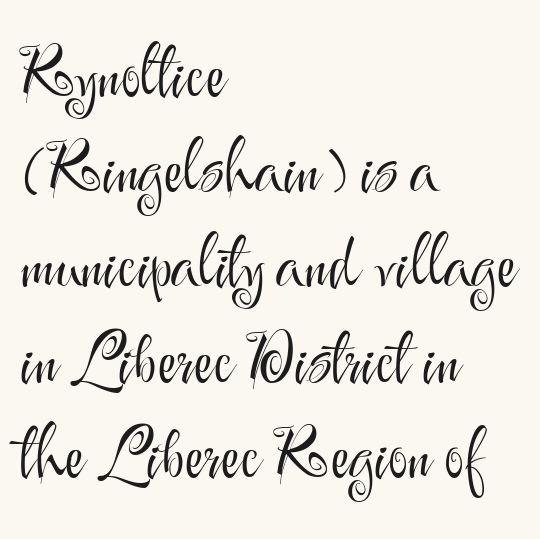
The face used here is a sans, in the tradition of grotesques and geometrics. Vertical stems look standard width or narrower in stroke. The specimen omits any rule beneath the text block's lines. This sample is left-justified, so line endings fall wherever the words run out. The letterforms sit shoulder to shoulder at normal distance.
